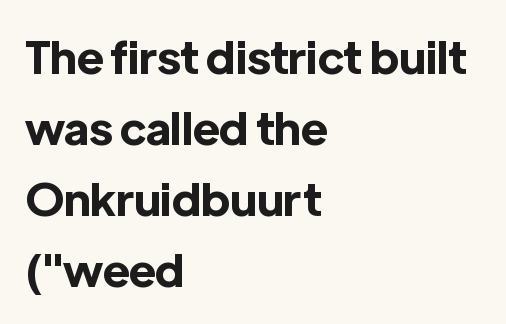
Q: Is the text bold? A: Yes.
Q: Is the text italic (slanted)? A: No, it is upright.
Q: Is the typeface a serif or a sans-serif typeface? A: Sans-serif.
Q: Is the text underlined? A: No.
Q: How is the paragraph aligned? A: Left-aligned.
Q: Is the spacing between letters normal or unusually wide? A: Normal.
Q: Is the spacing between lines tight, normal or loose? A: Normal.
Q: Width (condensed, normal, or wide)? A: Normal.
Q: x-height? A: Medium.
Q: Monospaced? A: No.
